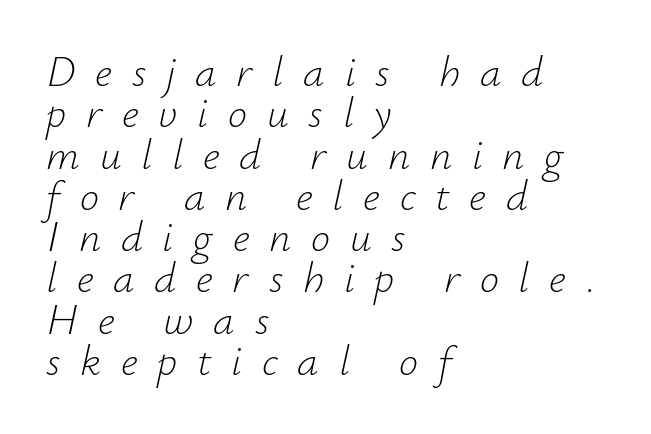
The face looks like a standard text weight, possibly lighter. The glyphs look as if they've been sheared to an angle. The space between consecutive lines is stingy. This sample is left-justified, so line endings fall wherever the words run out.
